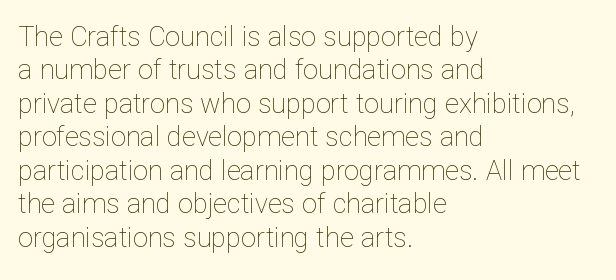
{"italic": "no", "bold": "no", "underline": "no", "align": "left", "line_spacing_ratio": 1.24, "letter_spacing": "normal", "letter_spacing_em": 0.0, "glyph_px": 27}
